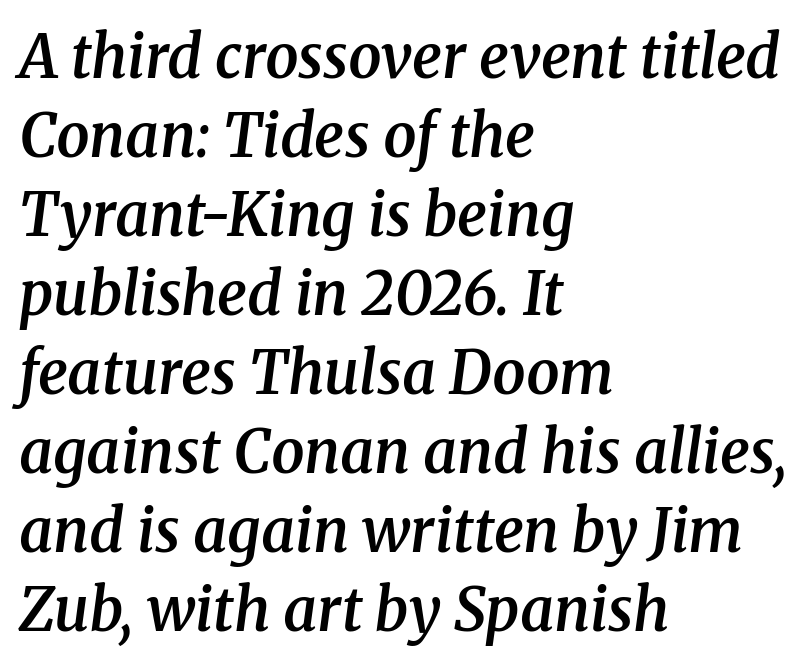
{"serif": "yes", "italic": "yes", "lean": "right", "slant_degrees": 8, "bold": "semi", "weight": "semibold", "width": "normal", "stroke_contrast": "medium", "x_height": "medium", "monospaced": "no", "underline": "no", "align": "left", "line_spacing": "normal", "line_spacing_ratio": 1.34, "letter_spacing": "normal", "letter_spacing_em": 0.0, "glyph_px": 59}
